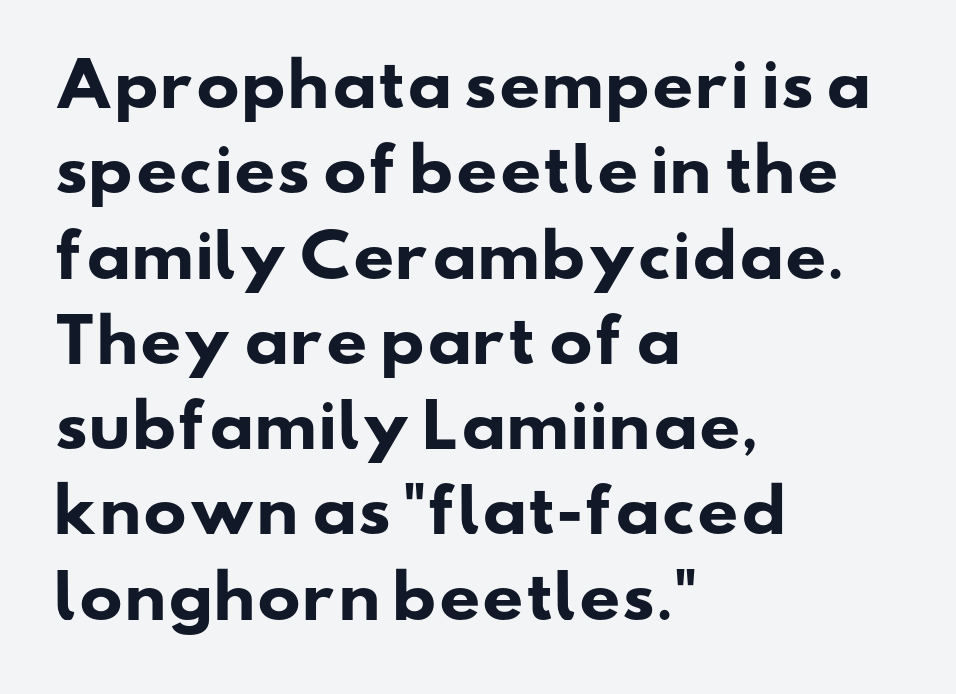
Q: Is the text bold? A: Yes.
Q: Is the typeface a serif or a sans-serif typeface? A: Sans-serif.
Q: Is the text underlined? A: No.
Q: How is the paragraph aligned? A: Left-aligned.
Q: Is the spacing between letters normal or unusually wide? A: Normal.
Q: Is the spacing between lines tight, normal or loose? A: Normal.
Q: Width (condensed, normal, or wide)? A: Wide.
Q: Stroke contrast? A: Low.
Q: x-height? A: Small.
Q: Monospaced? A: No.
